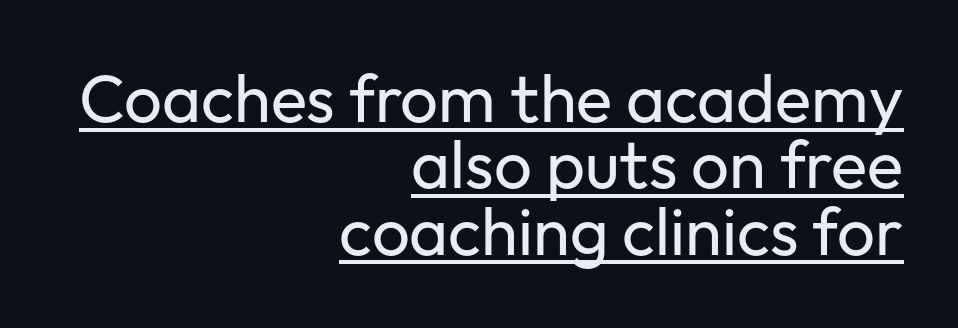
The typeface chosen for these lines omits serifs. Spacing verdict: proportional, widths tailored to each character. The passage shown has conventional tracking throughout. Summary of vertical rhythm: compact, with narrow interline spacing. The axis of the letterforms is exactly vertical.
